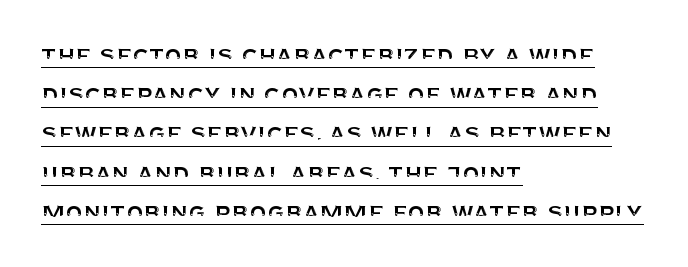
The image shows 28 px sans-serif type, upright; set left-aligned, normal line spacing (1.4x), normal letter spacing, underlined; medium stroke contrast and a large x-height.
